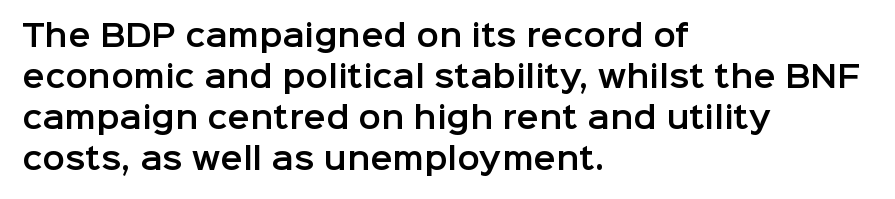
Glance below the letters and you will spot only blank space. The letterforms sit shoulder to shoulder at normal distance. Short and long lines alike share a common starting point at left. The glyphs in this specimen are sans serif.
